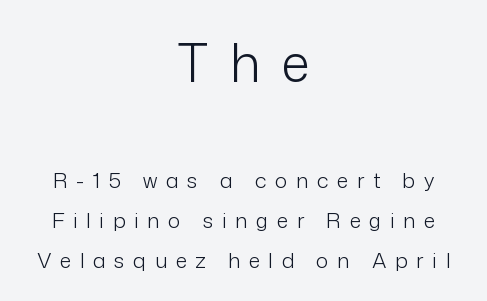
{"serif": "no", "italic": "no", "bold": "no", "weight": "light", "width": "normal", "stroke_contrast": "low", "x_height": "medium", "monospaced": "no", "underline": "no", "align": "center", "line_spacing": "loose", "line_spacing_ratio": 1.9, "letter_spacing": "wide", "letter_spacing_em": 0.41, "larger_block": "first", "size_ratio": 2.48, "glyph_px": 52}
